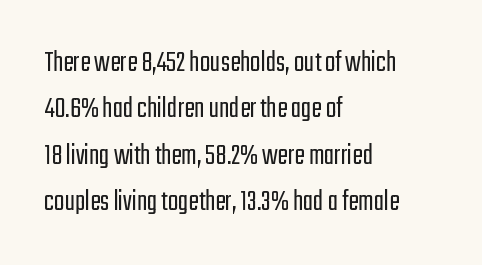
{"serif": "no", "italic": "no", "bold": "no", "weight": "light", "width": "condensed", "stroke_contrast": "low", "x_height": "medium", "monospaced": "no", "underline": "no", "align": "left", "line_spacing": "normal", "line_spacing_ratio": 1.5, "letter_spacing": "normal", "letter_spacing_em": 0.0, "glyph_px": 31}
